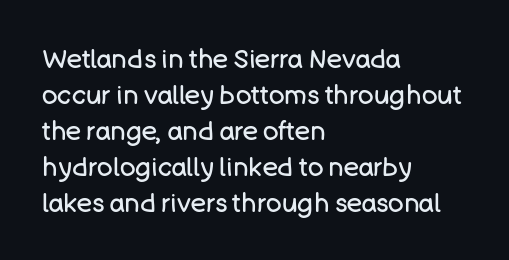
The characters are drawn with everyday or finer stroke widths. Line beginnings align vertically; line endings do not. Rule under the text: the space is simply empty. Words appear dense and cohesive because spacing is normal. Whoever set this chose a conventional vertical rhythm. Rendered with straight, roman letterforms.
